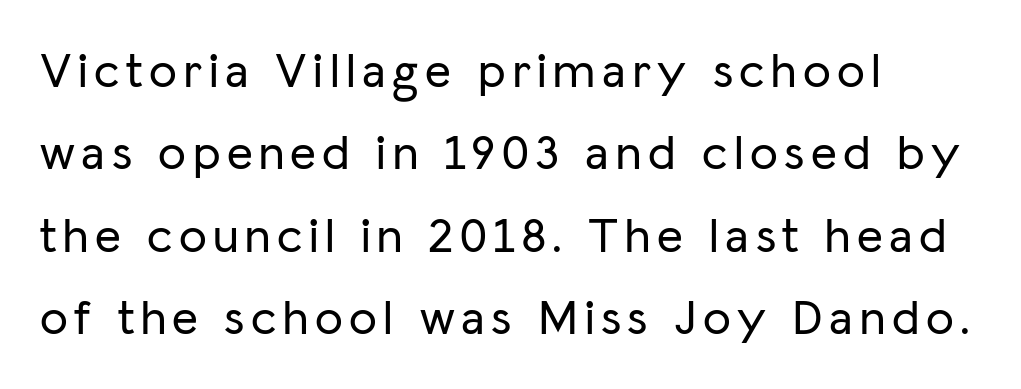
The image shows 50 px sans-serif type, upright; set left-aligned, normal line spacing (1.65x), not underlined; low stroke contrast and a medium x-height.
